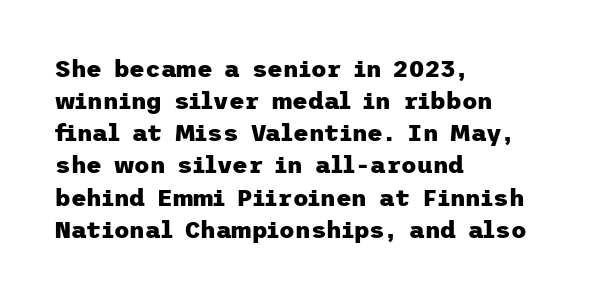
The image shows 24 px bold type, upright; set left-aligned, normal line spacing (1.34x), normal letter spacing, not underlined.
